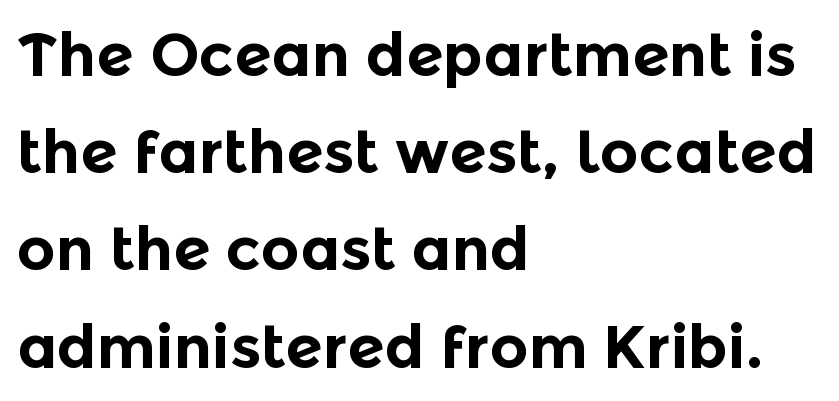
{"serif": "no", "italic": "no", "bold": "yes", "weight": "bold", "width": "normal", "x_height": "medium", "monospaced": "no", "underline": "no", "align": "left", "line_spacing": "normal", "line_spacing_ratio": 1.62, "letter_spacing": "normal", "letter_spacing_em": 0.0, "glyph_px": 60}
